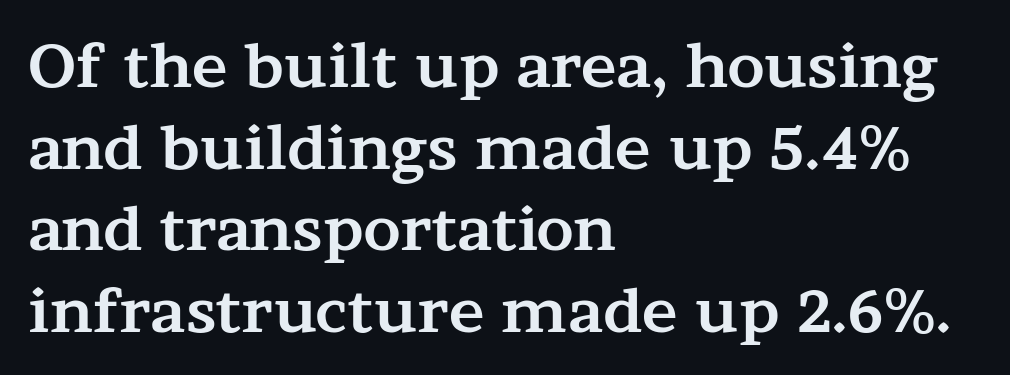
Q: Is the text bold? A: Yes.
Q: Is the text italic (slanted)? A: No, it is upright.
Q: Is the typeface a serif or a sans-serif typeface? A: Serif.
Q: Is the text underlined? A: No.
Q: How is the paragraph aligned? A: Left-aligned.
Q: Is the spacing between letters normal or unusually wide? A: Normal.
Q: Is the spacing between lines tight, normal or loose? A: Normal.
Q: Width (condensed, normal, or wide)? A: Wide.
Q: Stroke contrast? A: Medium.
Q: x-height? A: Medium.
Q: Monospaced? A: No.
